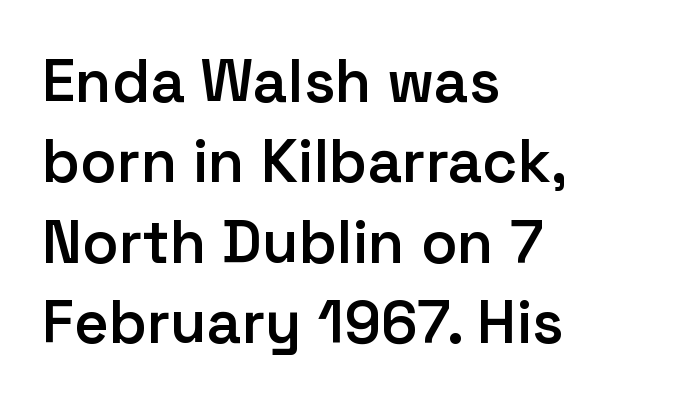
The image shows 60 px semibold sans-serif type, upright; set left-aligned, normal line spacing (1.34x), normal letter spacing, not underlined; low stroke contrast and a medium x-height.
